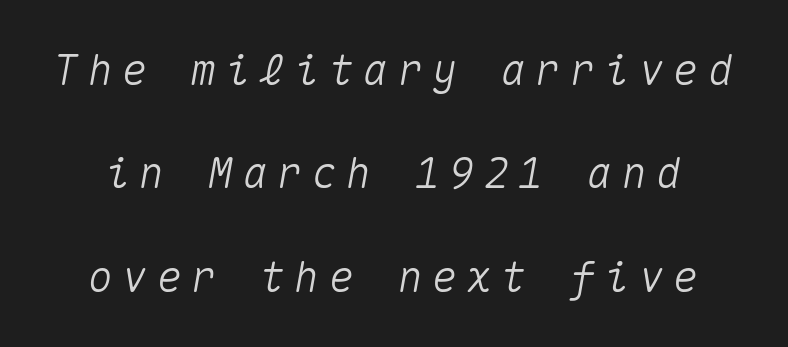
Q: Is the text italic (slanted)? A: Yes, it leans right by about 10 degrees.
Q: Is the text underlined? A: No.
Q: Is the spacing between letters normal or unusually wide? A: Unusually wide.
Q: Is the spacing between lines tight, normal or loose? A: Loose.
Q: Width (condensed, normal, or wide)? A: Normal.
Q: Stroke contrast? A: Medium.
Q: x-height? A: Medium.
Q: Monospaced? A: Yes.
